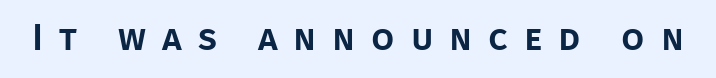
The image shows 37 px sans-serif type, upright; set unusually wide letter spacing (+0.43 em), not underlined; low stroke contrast and a large x-height.
